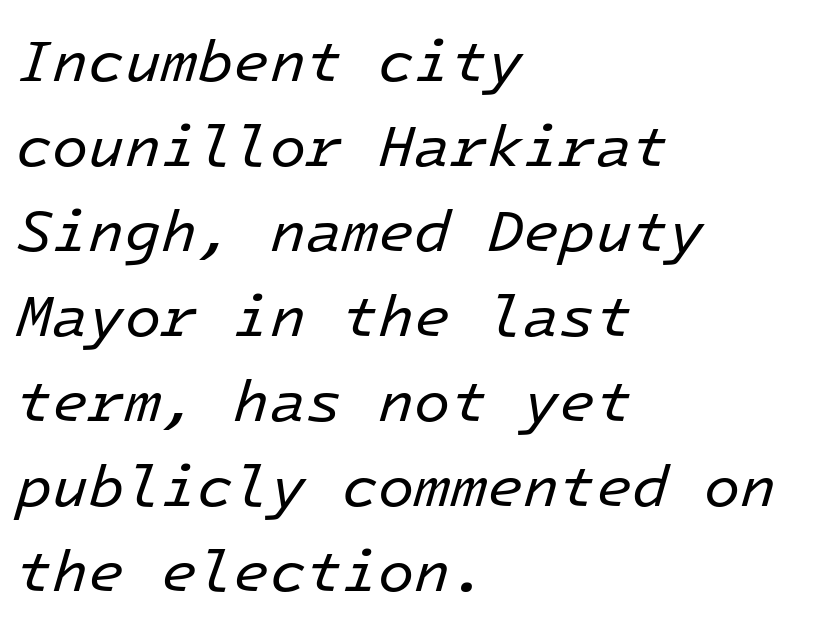
The image shows 59 px regular-weight type, italic (leaning right), monospaced; set left-aligned, normal line spacing (1.44x), normal letter spacing, not underlined; low stroke contrast and a medium x-height.
